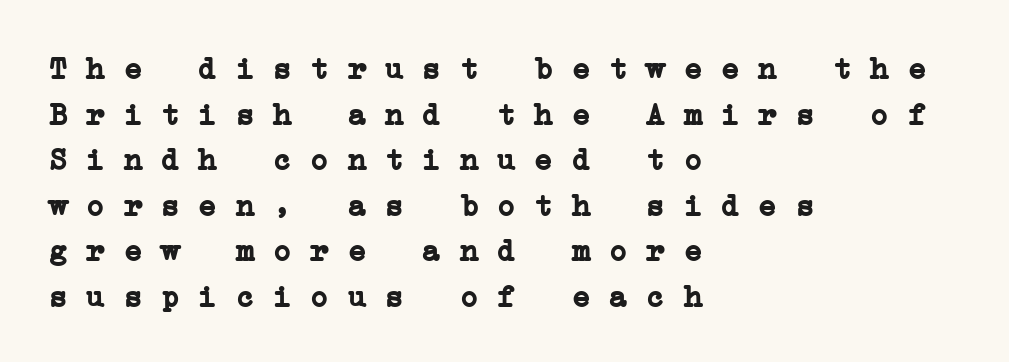
The image shows 31 px semibold, wide serif type, monospaced; set left-aligned, normal line spacing (1.47x), normal letter spacing, not underlined; low stroke contrast and a medium x-height.
